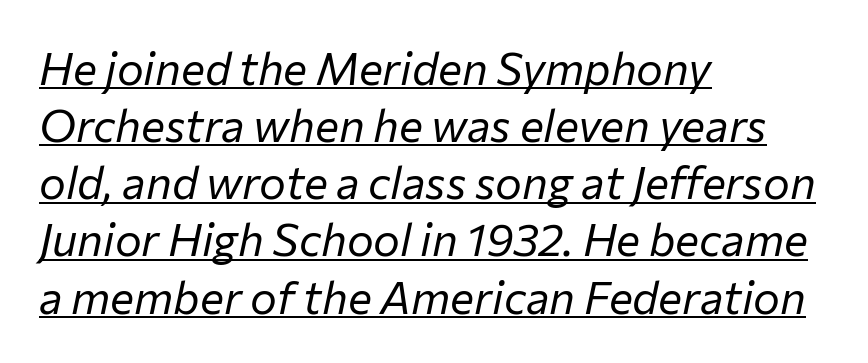
Q: Is the text bold? A: No.
Q: Is the text italic (slanted)? A: Yes, it leans right by about 12 degrees.
Q: Is the text underlined? A: Yes.
Q: How is the paragraph aligned? A: Left-aligned.
Q: Is the spacing between letters normal or unusually wide? A: Normal.
Q: Is the spacing between lines tight, normal or loose? A: Normal.
Q: Width (condensed, normal, or wide)? A: Normal.
Q: Stroke contrast? A: Low.
Q: x-height? A: Medium.
Q: Monospaced? A: No.
